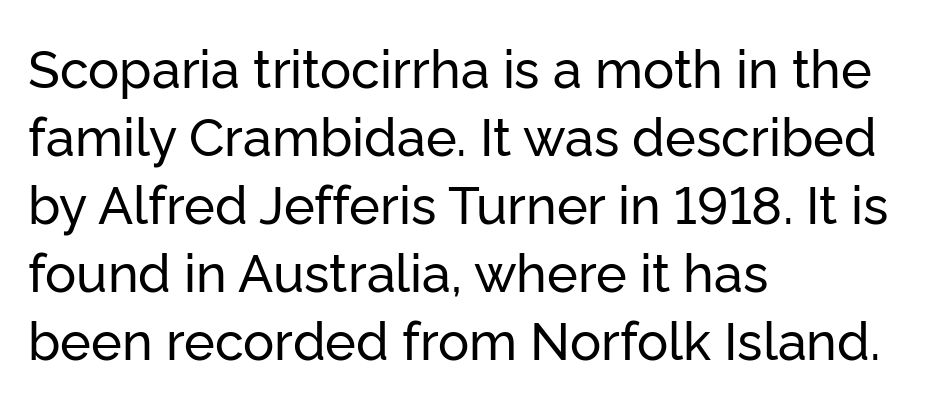
The image shows 52 px sans-serif type, upright; set left-aligned, normal line spacing (1.31x), normal letter spacing, not underlined; low stroke contrast and a medium x-height.
